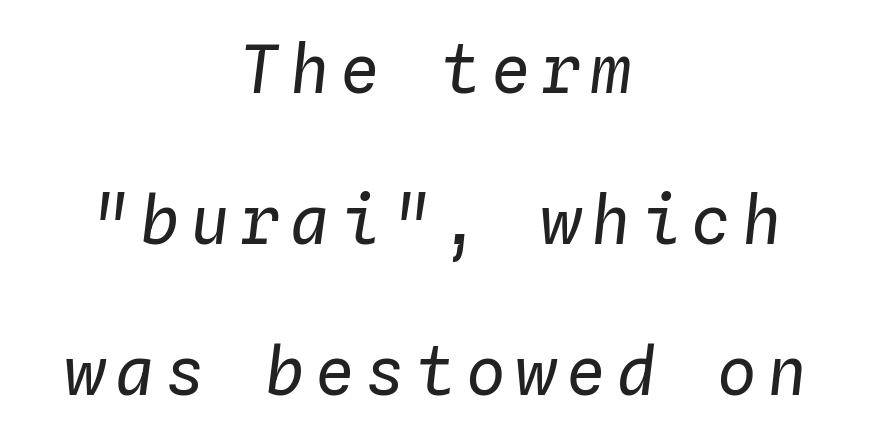
{"italic": "yes", "lean": "right", "slant_degrees": 4, "bold": "no", "weight": "regular", "width": "normal", "stroke_contrast": "low", "x_height": "medium", "monospaced": "yes", "underline": "no", "align": "center", "line_spacing": "loose", "line_spacing_ratio": 2.29, "glyph_px": 66}
